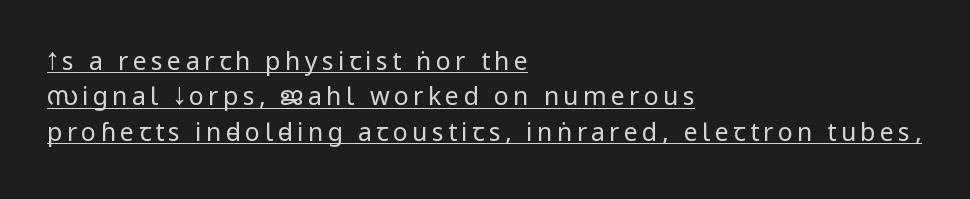
{"italic": "no", "bold": "no", "underline": "yes", "align": "left", "line_spacing": "normal", "line_spacing_ratio": 1.42, "glyph_px": 25}
